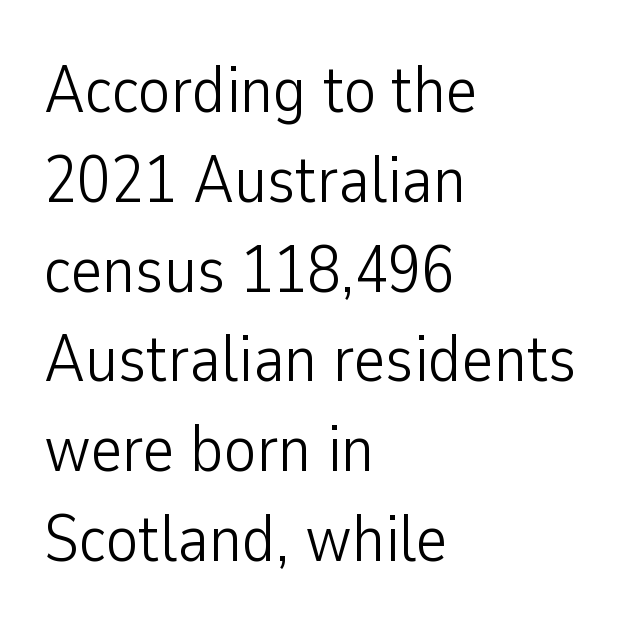
The image shows 67 px light, condensed sans-serif type, upright; set left-aligned, normal line spacing (1.34x), normal letter spacing, not underlined; low stroke contrast and a medium x-height.
